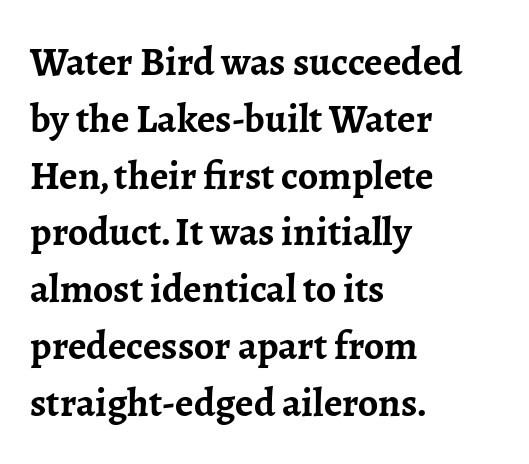
Q: Is the text bold? A: Yes.
Q: Is the text italic (slanted)? A: No, it is upright.
Q: Is the typeface a serif or a sans-serif typeface? A: Serif.
Q: Is the text underlined? A: No.
Q: How is the paragraph aligned? A: Left-aligned.
Q: Is the spacing between letters normal or unusually wide? A: Normal.
Q: Is the spacing between lines tight, normal or loose? A: Normal.
Q: Width (condensed, normal, or wide)? A: Normal.
Q: Stroke contrast? A: Low.
Q: x-height? A: Medium.
Q: Monospaced? A: No.
